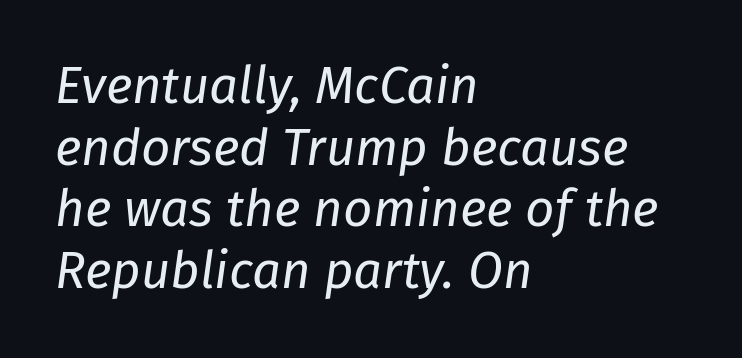
The image shows 51 px regular-weight type, italic (leaning right); set left-aligned, line spacing 1.21x, normal letter spacing, not underlined; low stroke contrast and a medium x-height.
